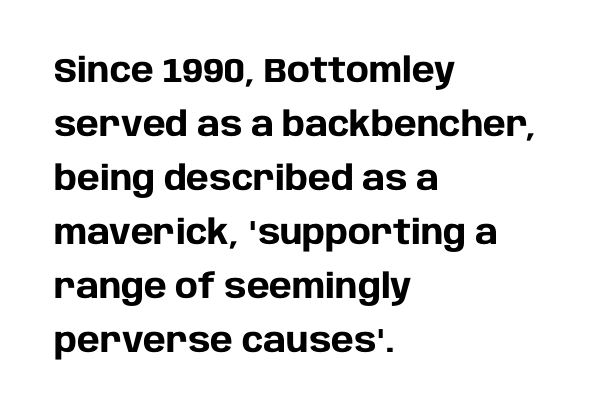
Q: Is the text bold? A: Yes.
Q: Is the text italic (slanted)? A: No, it is upright.
Q: Is the typeface a serif or a sans-serif typeface? A: Sans-serif.
Q: Is the text underlined? A: No.
Q: How is the paragraph aligned? A: Left-aligned.
Q: Is the spacing between letters normal or unusually wide? A: Normal.
Q: Is the spacing between lines tight, normal or loose? A: Normal.
Q: Width (condensed, normal, or wide)? A: Normal.
Q: Stroke contrast? A: Low.
Q: x-height? A: Large.
Q: Monospaced? A: No.
